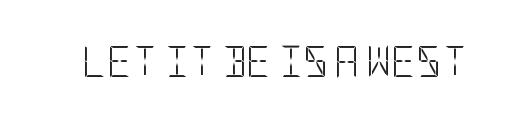
{"serif": "no", "italic": "no", "bold": "no", "weight": "light", "width": "condensed", "stroke_contrast": "low", "x_height": "large", "underline": "no", "letter_spacing": "normal", "letter_spacing_em": 0.0, "glyph_px": 31}
